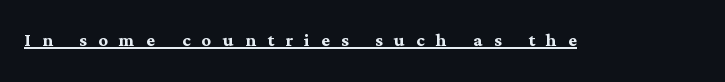
Loose tracking; the words dissolve into strings of separated letters. Ascenders rise straight up at ninety degrees. Bold? Absolutely — the strokes are thick and heavy. The rendered words wear a rule along their underside.
